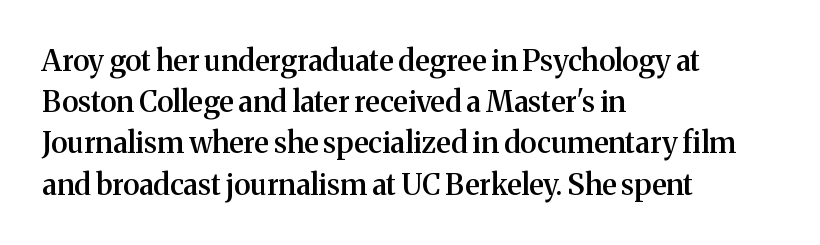
{"serif": "yes", "italic": "no", "bold": "semi", "weight": "semibold", "width": "normal", "stroke_contrast": "medium", "x_height": "medium", "monospaced": "no", "underline": "no", "align": "left", "line_spacing": "normal", "line_spacing_ratio": 1.42, "letter_spacing": "normal", "letter_spacing_em": 0.0, "glyph_px": 29}
